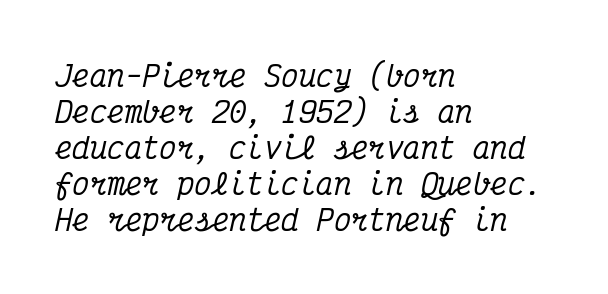
The image shows 29 px condensed serif type, italic (leaning right), monospaced; set left-aligned, line spacing 1.24x, normal letter spacing, not underlined; medium stroke contrast and a medium x-height.
